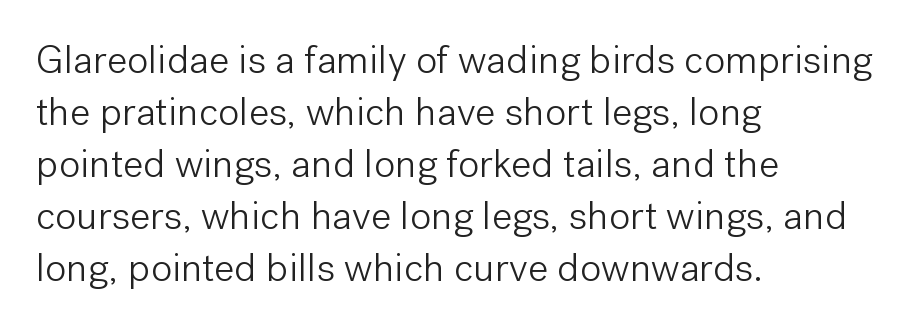
Each word holds together tightly as a unit, with standard inter-letter gaps. You can tell it's not italic because the verticals are truly vertical. Has an underline been added? It has not. Vertically, the passage feels balanced, rows spaced as you'd expect.
